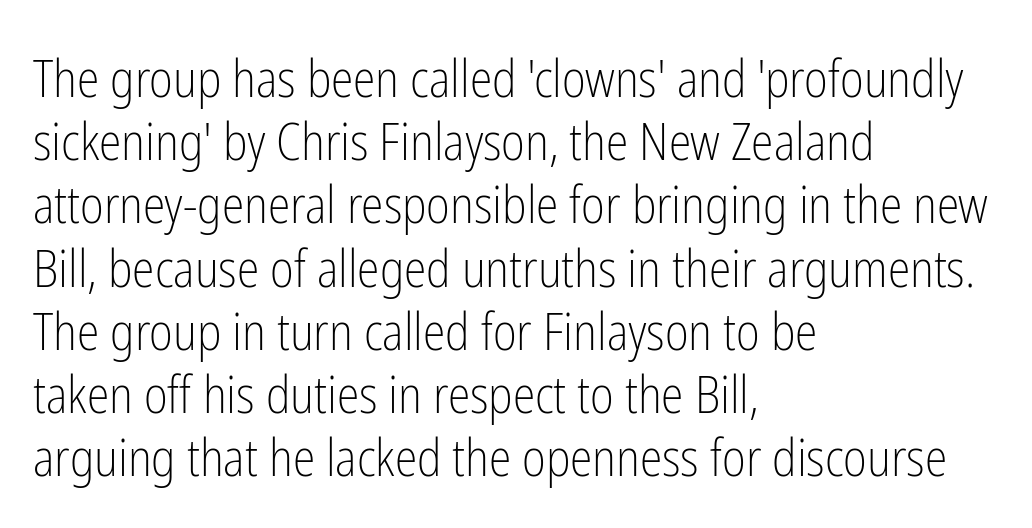
{"serif": "no", "italic": "no", "bold": "no", "weight": "light", "width": "condensed", "stroke_contrast": "low", "x_height": "medium", "monospaced": "no", "underline": "no", "align": "left", "line_spacing_ratio": 1.24, "letter_spacing": "normal", "letter_spacing_em": 0.0, "glyph_px": 51}
